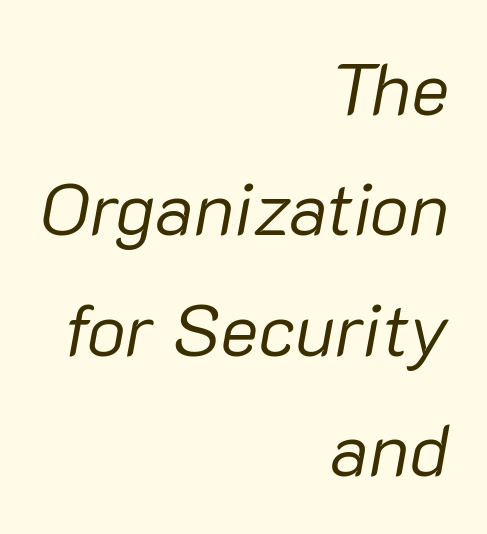
The passage shown is not bold in any degree. This rendering uses right alignment, leaving the left contour irregular. The text carries the slant typical of an italic or oblique font. This sample has the flowing, uneven cadence of proportional lettering.
